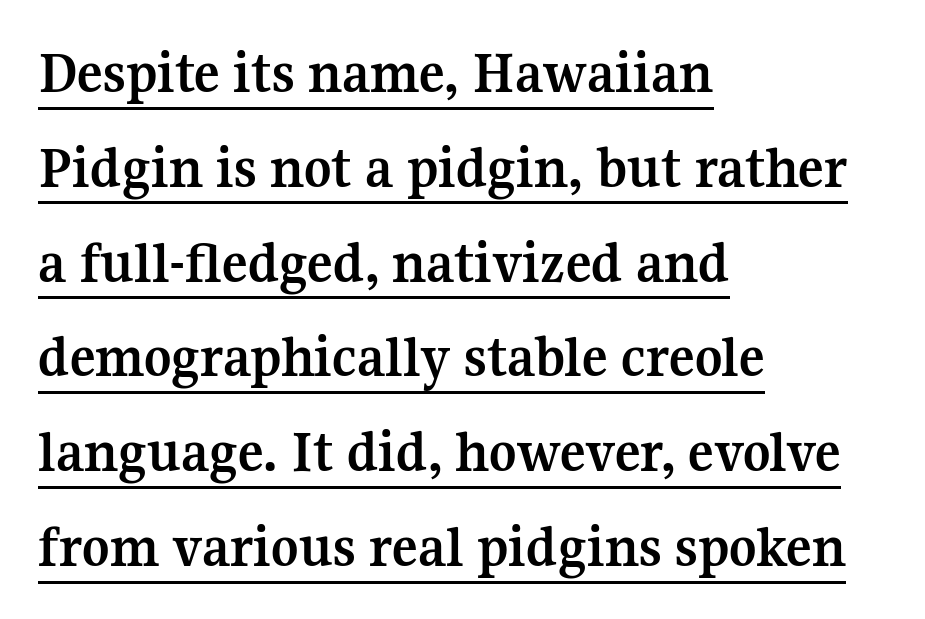
{"serif": "yes", "italic": "no", "bold": "yes", "weight": "semibold", "width": "normal", "stroke_contrast": "medium", "x_height": "medium", "monospaced": "no", "underline": "yes", "align": "left", "line_spacing": "normal", "line_spacing_ratio": 1.58, "letter_spacing": "normal", "letter_spacing_em": 0.0, "glyph_px": 60}
